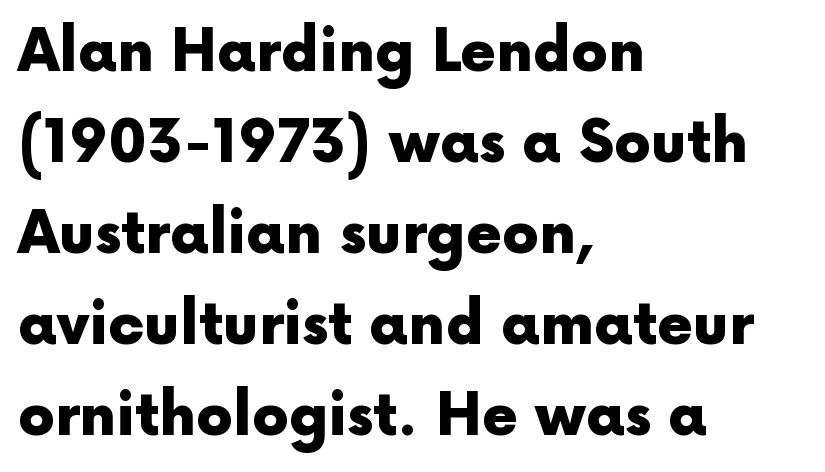
Q: Is the text bold? A: Yes.
Q: Is the text italic (slanted)? A: No, it is upright.
Q: Is the typeface a serif or a sans-serif typeface? A: Sans-serif.
Q: Is the text underlined? A: No.
Q: How is the paragraph aligned? A: Left-aligned.
Q: Is the spacing between letters normal or unusually wide? A: Normal.
Q: Is the spacing between lines tight, normal or loose? A: Normal.
Q: Width (condensed, normal, or wide)? A: Normal.
Q: x-height? A: Medium.
Q: Monospaced? A: No.
